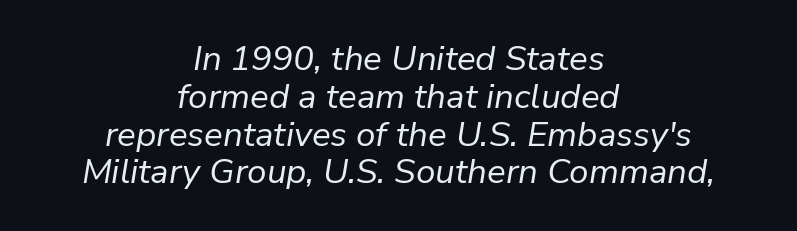
The image shows 35 px regular-weight type, italic (leaning right); set centered, tight line spacing (1.08x), normal letter spacing, not underlined; low stroke contrast and a medium x-height.
